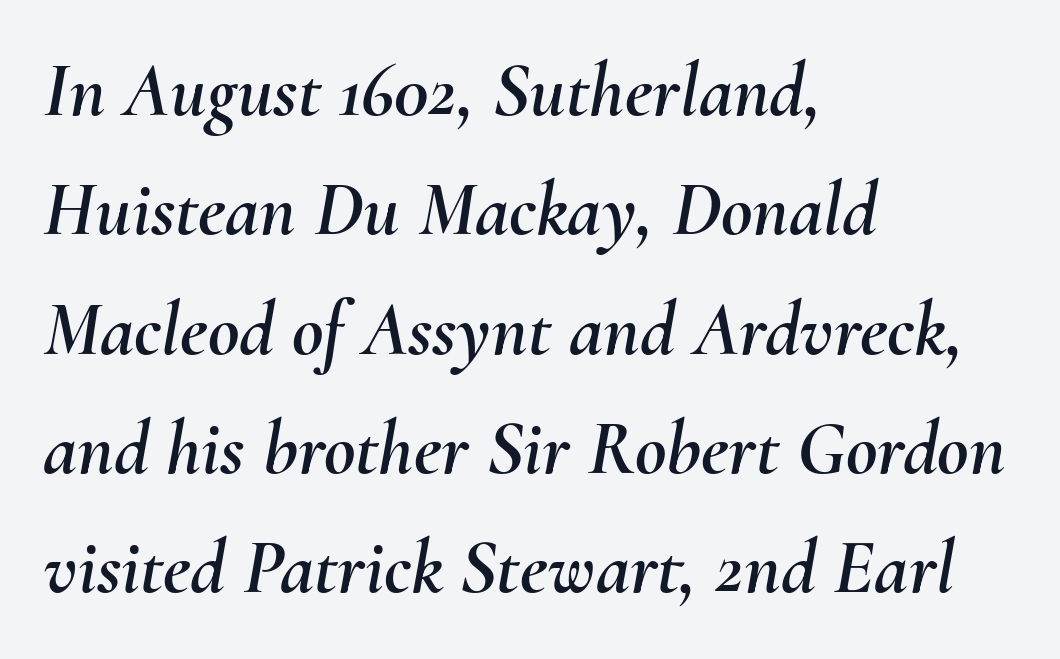
The image shows 77 px text type, italic (leaning right); set left-aligned, normal line spacing (1.55x), normal letter spacing, not underlined; medium stroke contrast and a small x-height.
